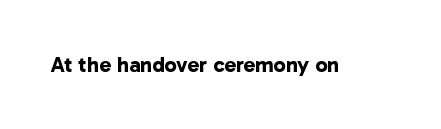
Q: Is the text bold? A: Yes.
Q: Is the text underlined? A: No.
Q: Is the spacing between letters normal or unusually wide? A: Normal.
